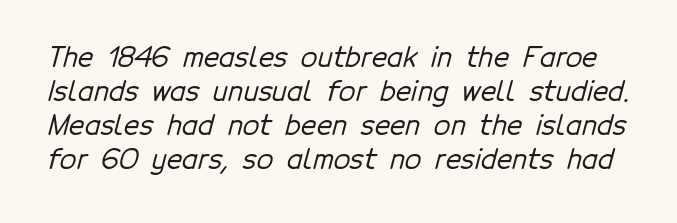
Summary of vertical rhythm: regular, with standard interline spacing. Rule under the text: the space is simply empty. Caption: standard tracking, unaltered.
